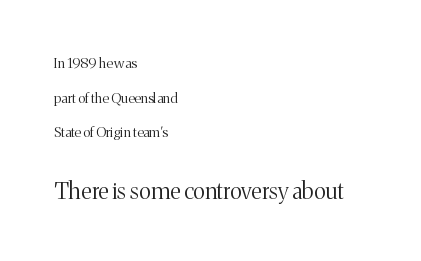
Stroke mass is kept to a normal reading level or below. Is the letter spacing exaggerated? No — it looks like the ordinary default. The rendering enlarges the type as you move from the upper chunk to the lower. Left-aligned paragraph, ragged on the right.
